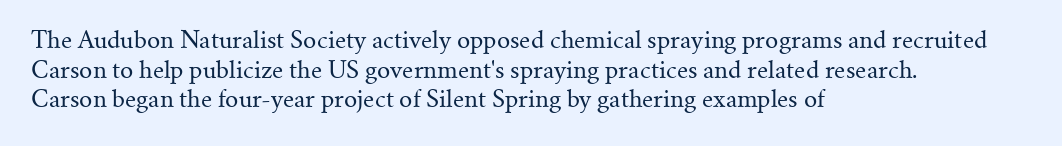
Q: Is the text bold? A: No.
Q: Is the text italic (slanted)? A: No, it is upright.
Q: Is the text underlined? A: No.
Q: How is the paragraph aligned? A: Left-aligned.
Q: Is the spacing between letters normal or unusually wide? A: Normal.
Q: Is the spacing between lines tight, normal or loose? A: Normal.
